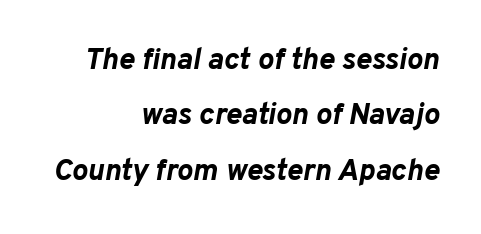
Is the block centered? No — it sits flush against the right margin. This sample has the flowing, uneven cadence of proportional lettering. The face used here has a pronounced slope to its letters. Does extra space separate the letters? No, they use regular spacing.
